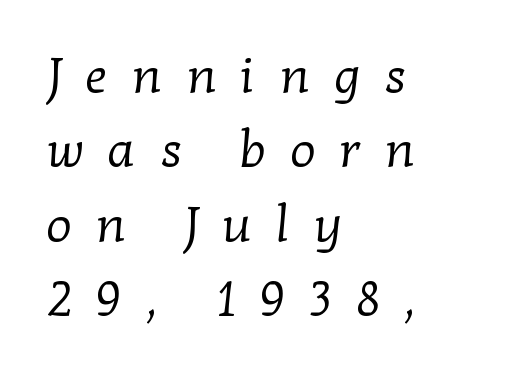
Q: Is the text bold? A: No.
Q: Is the typeface a serif or a sans-serif typeface? A: Serif.
Q: Is the text underlined? A: No.
Q: How is the paragraph aligned? A: Left-aligned.
Q: Is the spacing between letters normal or unusually wide? A: Unusually wide.
Q: Is the spacing between lines tight, normal or loose? A: Normal.
Q: Width (condensed, normal, or wide)? A: Normal.
Q: Stroke contrast? A: Low.
Q: x-height? A: Medium.
Q: Monospaced? A: No.
